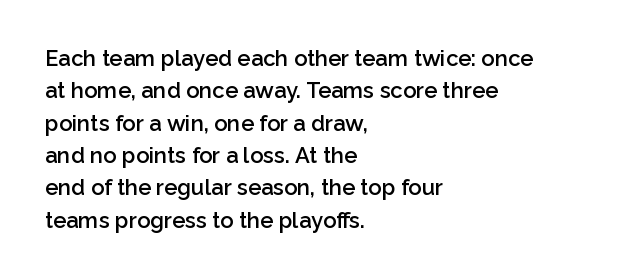
{"italic": "no", "bold": "semi", "underline": "no", "align": "left", "line_spacing": "normal", "line_spacing_ratio": 1.47, "letter_spacing": "normal", "letter_spacing_em": 0.0, "glyph_px": 22}
